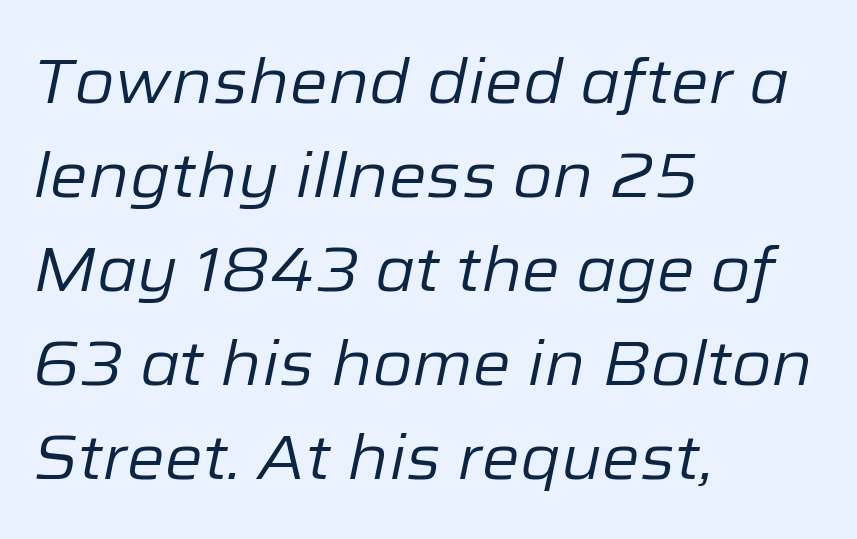
{"italic": "yes", "lean": "right", "slant_degrees": 12, "bold": "no", "weight": "regular", "width": "normal", "stroke_contrast": "low", "x_height": "medium", "monospaced": "no", "underline": "no", "align": "left", "line_spacing": "normal", "line_spacing_ratio": 1.54, "letter_spacing": "normal", "letter_spacing_em": 0.0, "glyph_px": 61}
